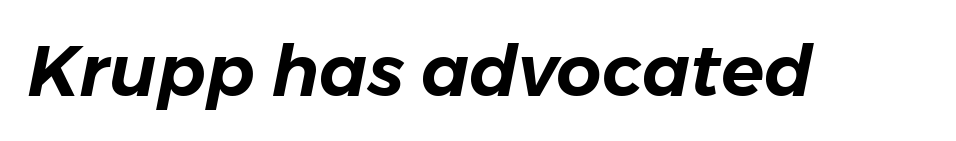
Q: Is the text italic (slanted)? A: Yes, it leans right by about 11 degrees.
Q: Is the text underlined? A: No.
Q: Is the spacing between letters normal or unusually wide? A: Normal.
Q: Width (condensed, normal, or wide)? A: Normal.
Q: Stroke contrast? A: Low.
Q: x-height? A: Medium.
Q: Monospaced? A: No.
